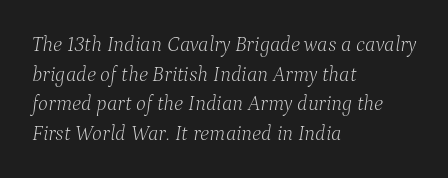
The image shows 21 px text type, italic (leaning right); set left-aligned, normal line spacing (1.41x), normal letter spacing, not underlined.
